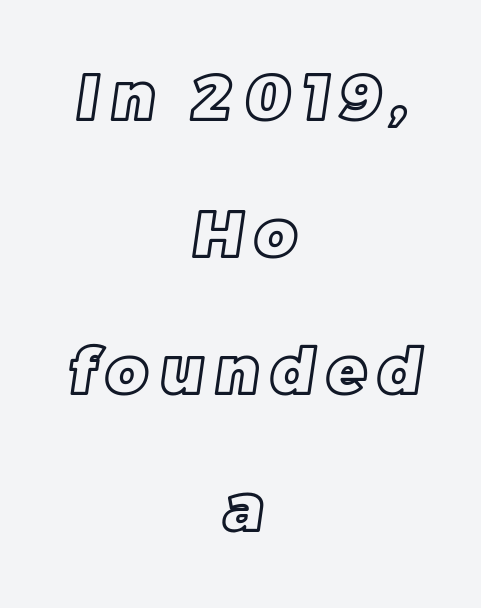
A typesetter would call this proportional, since set widths differ per character. Vertical spacing — loose. Short and long lines alike share a common midpoint. The foot of each line stays bare and open.
